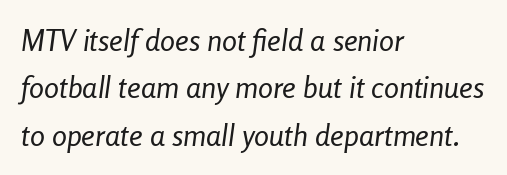
{"italic": "yes", "lean": "right", "slant_degrees": 8, "bold": "no", "weight": "regular", "width": "condensed", "stroke_contrast": "low", "x_height": "medium", "monospaced": "no", "underline": "no", "align": "left", "line_spacing": "normal", "line_spacing_ratio": 1.58, "letter_spacing": "normal", "letter_spacing_em": 0.0, "glyph_px": 30}
